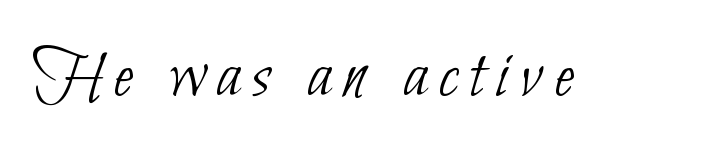
Varying glyph widths throughout — classic text-font behaviour. Anything drawn beneath the words? Only blank space. The letters look calm and open, with moderate or lighter stems. The typeface chosen for these lines omits serifs.
